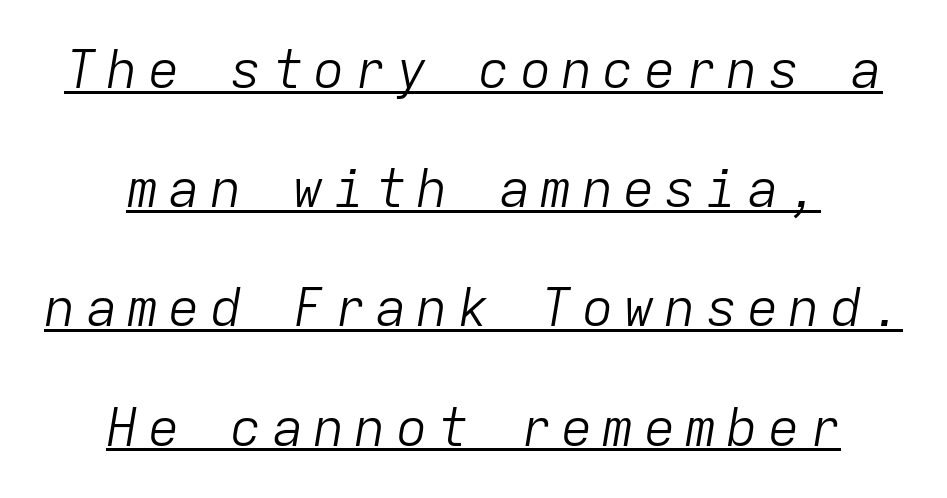
Q: Is the text bold? A: No.
Q: Is the text italic (slanted)? A: Yes, it leans right by about 9 degrees.
Q: Is the text underlined? A: Yes.
Q: How is the paragraph aligned? A: Centered.
Q: Is the spacing between lines tight, normal or loose? A: Loose.
Q: Width (condensed, normal, or wide)? A: Normal.
Q: Stroke contrast? A: Low.
Q: x-height? A: Medium.
Q: Monospaced? A: Yes.
